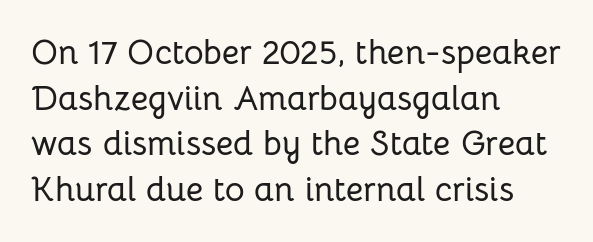
In terms of letterform style, serifs are entirely absent. These lines are set flush left with a ragged right edge. Baseline-to-baseline distance is the conventional proportion of letter height. Honestly, there is no underline to notice here at all. This sample uses an upright cut, with every glyph sitting square on the baseline.
